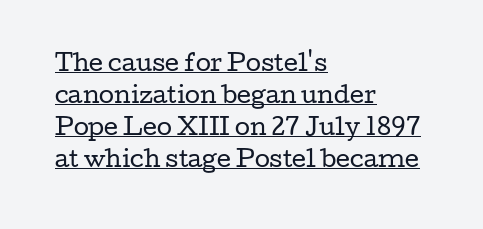
The image shows 22 px text type, upright; set left-aligned, normal line spacing (1.45x), normal letter spacing, underlined.
